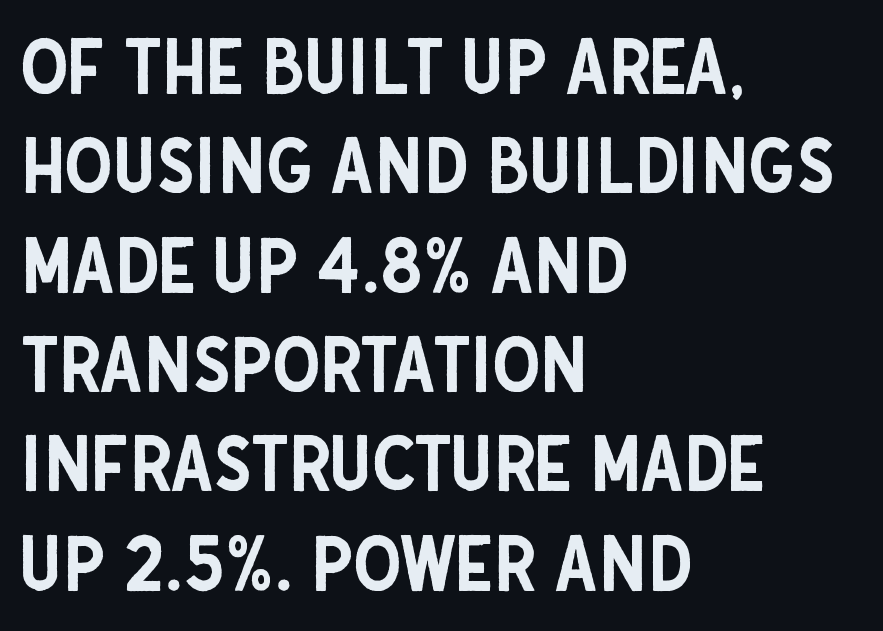
Q: Is the text italic (slanted)? A: No, it is upright.
Q: Is the typeface a serif or a sans-serif typeface? A: Sans-serif.
Q: Is the text underlined? A: No.
Q: How is the paragraph aligned? A: Left-aligned.
Q: Is the spacing between letters normal or unusually wide? A: Normal.
Q: Is the spacing between lines tight, normal or loose? A: Normal.
Q: Width (condensed, normal, or wide)? A: Condensed.
Q: Stroke contrast? A: Low.
Q: x-height? A: Large.
Q: Monospaced? A: No.
